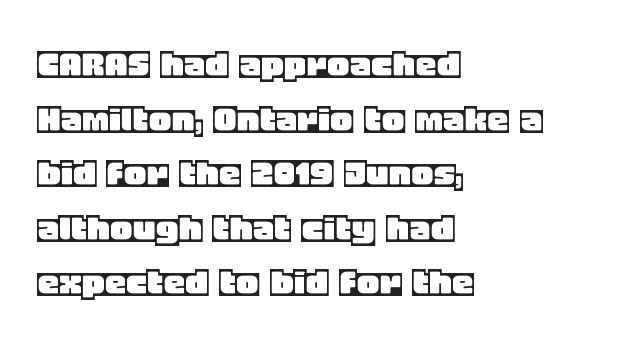
These lines keep a tight, regular rhythm from letter to letter. All the whitespace from short lines collects on the right. Is this a fixed-width face? No — the glyphs have proportional, varying widths. A clean baseline with only descenders dipping below it. These lines were composed using upright roman letters.
